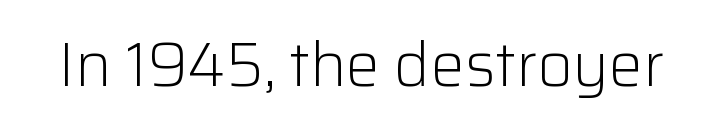
{"serif": "no", "italic": "no", "bold": "no", "weight": "light", "width": "normal", "stroke_contrast": "low", "x_height": "medium", "monospaced": "no", "underline": "no", "letter_spacing": "normal", "letter_spacing_em": 0.0, "glyph_px": 61}
